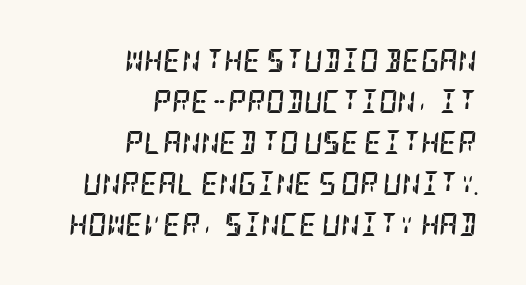
Q: Is the text bold? A: Yes.
Q: Is the text italic (slanted)? A: Yes, it leans right by about 5 degrees.
Q: Is the text underlined? A: No.
Q: How is the paragraph aligned? A: Right-aligned.
Q: Is the spacing between letters normal or unusually wide? A: Normal.
